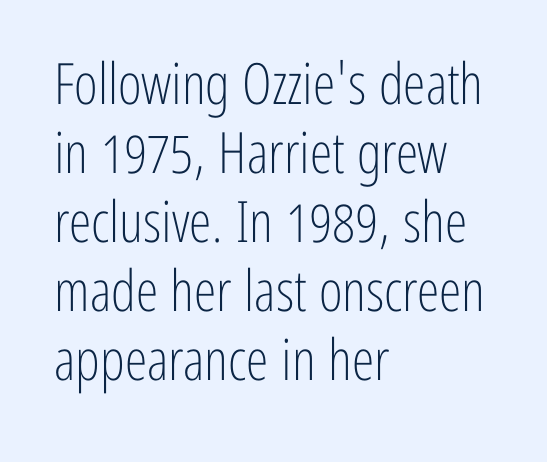
The gap between lines stays unmarked. What stands out about the letter spacing? Nothing — it is the standard amount. Here the designer chose a conventional face with non-uniform glyph widths. Stroke terminals: plain, sans-serif. Ink coverage per letter is moderate at most. The lettering holds an erect, upright posture throughout.
